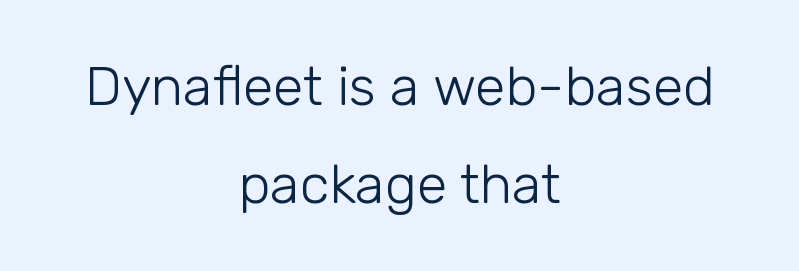
Q: Is the text bold? A: No.
Q: Is the text italic (slanted)? A: No, it is upright.
Q: Is the typeface a serif or a sans-serif typeface? A: Sans-serif.
Q: Is the text underlined? A: No.
Q: How is the paragraph aligned? A: Centered.
Q: Is the spacing between letters normal or unusually wide? A: Normal.
Q: Width (condensed, normal, or wide)? A: Normal.
Q: Stroke contrast? A: Low.
Q: x-height? A: Medium.
Q: Monospaced? A: No.
